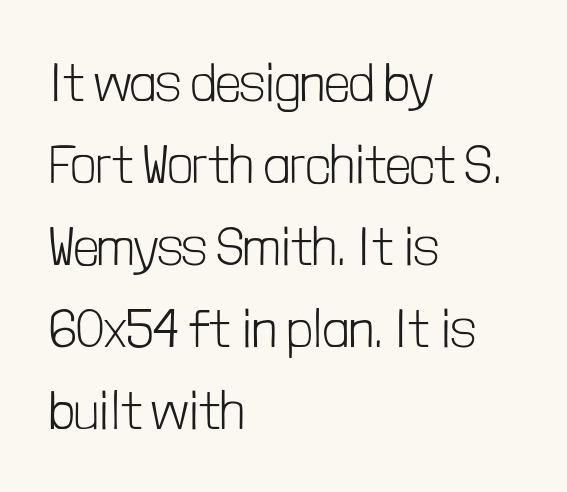
{"serif": "no", "italic": "no", "bold": "no", "weight": "light", "width": "condensed", "stroke_contrast": "low", "x_height": "medium", "monospaced": "no", "underline": "no", "align": "left", "line_spacing": "normal", "line_spacing_ratio": 1.52, "letter_spacing": "normal", "letter_spacing_em": 0.0, "glyph_px": 54}
